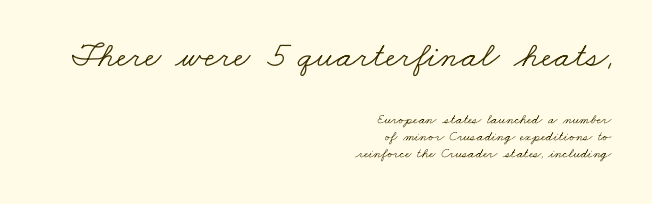
Q: Is the text bold? A: No.
Q: Is the typeface a serif or a sans-serif typeface? A: Serif.
Q: Is the text underlined? A: No.
Q: How is the paragraph aligned? A: Right-aligned.
Q: Is the spacing between letters normal or unusually wide? A: Normal.
Q: Which block of text is set in a larger size, the first (top) or the second (bottom)? A: The first (top) one.
Q: Width (condensed, normal, or wide)? A: Wide.
Q: Stroke contrast? A: Low.
Q: x-height? A: Small.
Q: Monospaced? A: No.
